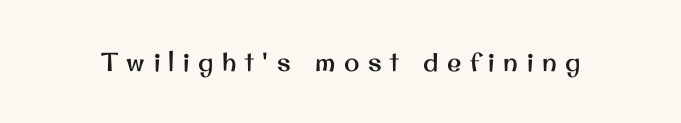
The image shows 26 px text type, upright; set unusually wide letter spacing (+0.33 em), not underlined.
